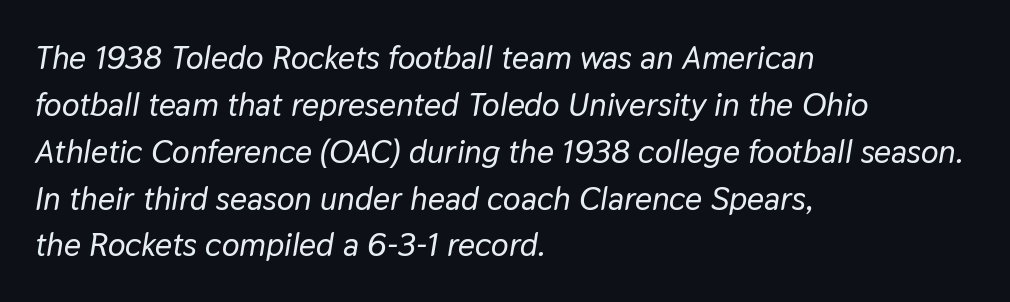
Q: Is the text italic (slanted)? A: Yes, it leans right by about 9 degrees.
Q: Is the text underlined? A: No.
Q: How is the paragraph aligned? A: Left-aligned.
Q: Is the spacing between letters normal or unusually wide? A: Normal.
Q: Is the spacing between lines tight, normal or loose? A: Normal.
Q: Width (condensed, normal, or wide)? A: Normal.
Q: Stroke contrast? A: Low.
Q: x-height? A: Medium.
Q: Monospaced? A: No.
